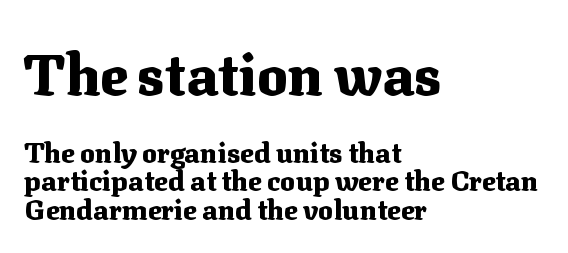
The image shows 57 px heavy serif type, upright; set left-aligned, tight line spacing (1.01x), normal letter spacing, not underlined; the first (top) block is 2.04x larger; medium stroke contrast and a medium x-height.
